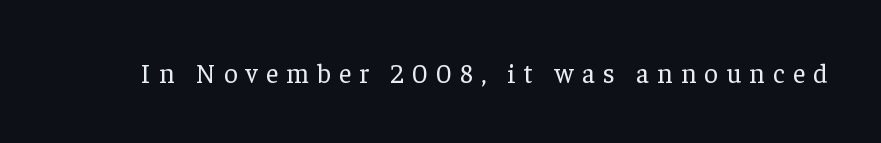
Q: Is the text bold? A: No.
Q: Is the text italic (slanted)? A: No, it is upright.
Q: Is the text underlined? A: No.
Q: Is the spacing between letters normal or unusually wide? A: Unusually wide.
